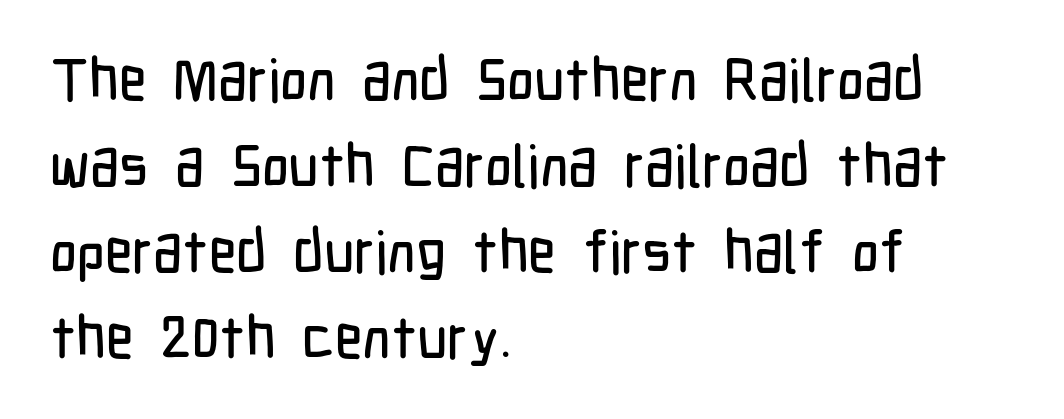
The image shows 59 px condensed sans-serif type, upright; set left-aligned, normal line spacing (1.46x), normal letter spacing, not underlined; low stroke contrast and a medium x-height.
